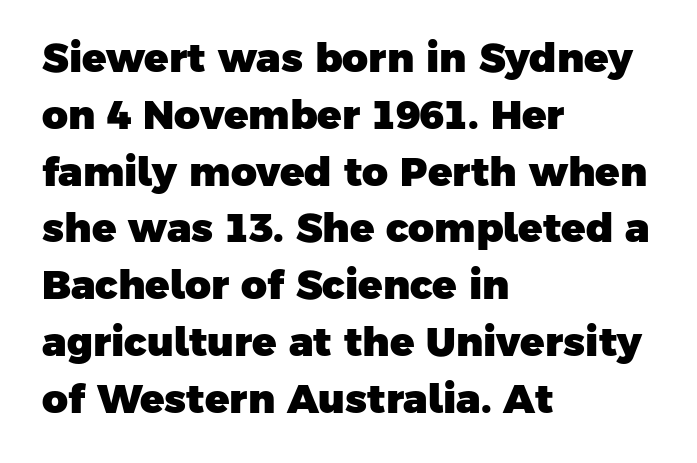
Q: Is the text bold? A: Yes.
Q: Is the typeface a serif or a sans-serif typeface? A: Sans-serif.
Q: Is the text underlined? A: No.
Q: How is the paragraph aligned? A: Left-aligned.
Q: Is the spacing between letters normal or unusually wide? A: Normal.
Q: Is the spacing between lines tight, normal or loose? A: Normal.
Q: Width (condensed, normal, or wide)? A: Normal.
Q: Stroke contrast? A: Low.
Q: x-height? A: Medium.
Q: Monospaced? A: No.
